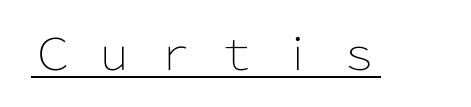
The weight tops out at a normal text grade. Do the characters align in a grid? No, the font is proportional. The rendering uses the underline text-decoration. The letters stand upright; this is a roman face. This rendering widens character spacing well past its baseline value. Stroke terminals: plain, sans-serif.
